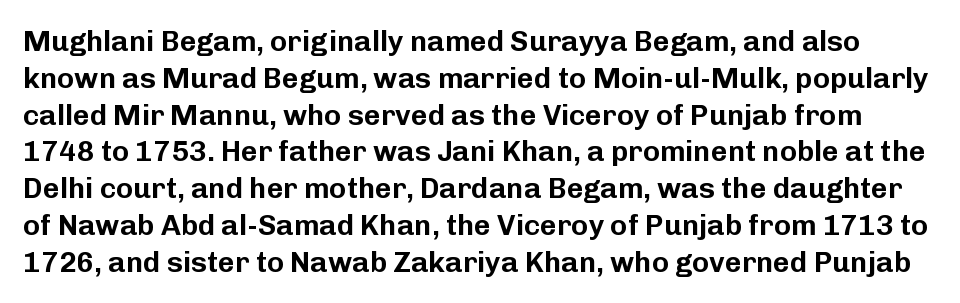
{"serif": "no", "italic": "no", "width": "normal", "stroke_contrast": "low", "x_height": "medium", "monospaced": "no", "underline": "no", "line_spacing": "normal", "line_spacing_ratio": 1.27, "letter_spacing": "normal", "letter_spacing_em": 0.0, "glyph_px": 29}
